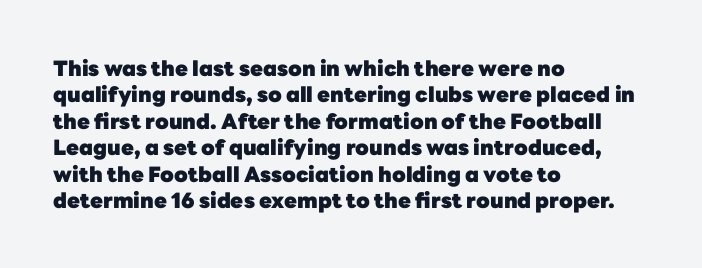
What weight is shown? A full bold with thick strokes. The lettering holds an erect, upright posture throughout. Plain, unruled lines of type. The rendering keeps characters at their native spacing. Leading: standard.
